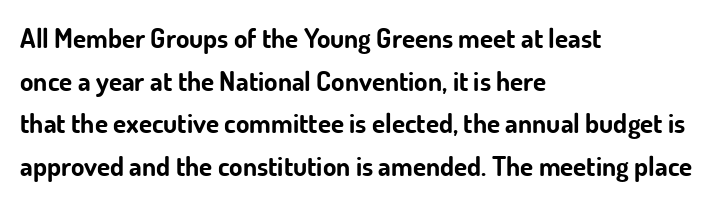
The image shows 27 px bold type, upright; set left-aligned, normal line spacing (1.58x), normal letter spacing, not underlined.
